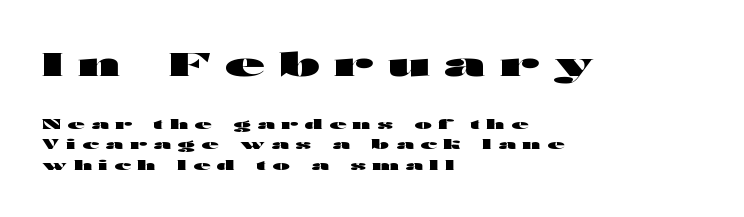
Q: Is the text bold? A: Yes.
Q: Is the text italic (slanted)? A: No, it is upright.
Q: Is the typeface a serif or a sans-serif typeface? A: Sans-serif.
Q: Is the text underlined? A: No.
Q: How is the paragraph aligned? A: Left-aligned.
Q: Is the spacing between letters normal or unusually wide? A: Unusually wide.
Q: Is the spacing between lines tight, normal or loose? A: Normal.
Q: Which block of text is set in a larger size, the first (top) or the second (bottom)? A: The first (top) one.
Q: Width (condensed, normal, or wide)? A: Wide.
Q: Stroke contrast? A: High.
Q: x-height? A: Medium.
Q: Monospaced? A: No.
